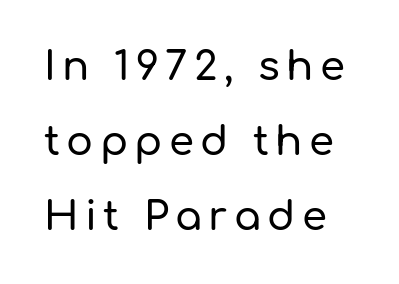
{"serif": "no", "italic": "no", "width": "normal", "stroke_contrast": "low", "x_height": "medium", "monospaced": "no", "underline": "no", "line_spacing_ratio": 1.87, "glyph_px": 40}
